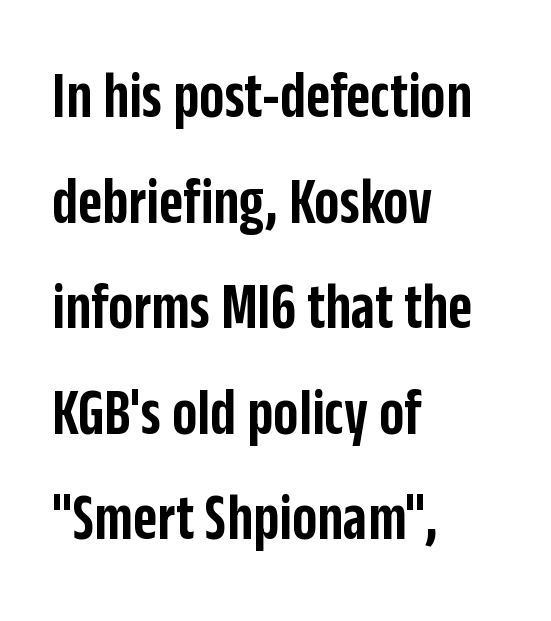
Serifs: no, the terminals of the letterforms are clean. This is moderately heavy type, rendered in semibold. Vertical spacing — default. Every row of glyphs begins at an identical x-position on the left. Here the glyphs are tracked normally, forming tight word shapes. Character widths vary here, with narrow letters taking less room than wide ones.
